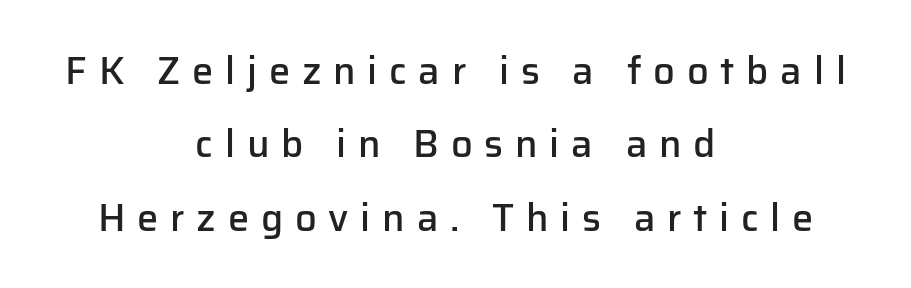
Honestly, the letter spacing is so wide it's the main thing you notice. Proportional: the letters do not fall into vertical columns. Classification — sans serif. Compared with typical paragraphs, the rows here are farther apart.
